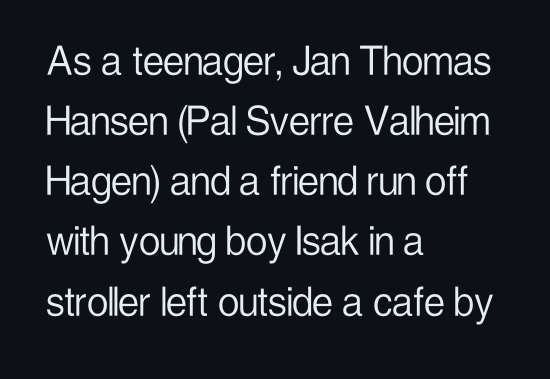
Q: Is the text bold? A: No.
Q: Is the text italic (slanted)? A: No, it is upright.
Q: Is the typeface a serif or a sans-serif typeface? A: Sans-serif.
Q: Is the text underlined? A: No.
Q: How is the paragraph aligned? A: Left-aligned.
Q: Is the spacing between letters normal or unusually wide? A: Normal.
Q: Is the spacing between lines tight, normal or loose? A: Normal.
Q: Width (condensed, normal, or wide)? A: Condensed.
Q: Stroke contrast? A: Low.
Q: x-height? A: Medium.
Q: Monospaced? A: No.
